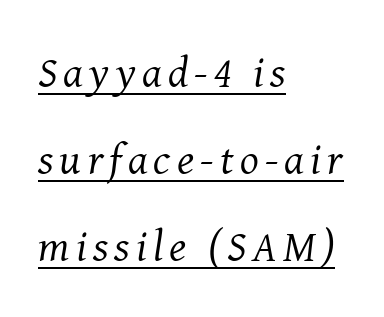
Q: Is the text bold? A: No.
Q: Is the text italic (slanted)? A: Yes, it leans right by about 8 degrees.
Q: Is the typeface a serif or a sans-serif typeface? A: Serif.
Q: Is the text underlined? A: Yes.
Q: How is the paragraph aligned? A: Left-aligned.
Q: Is the spacing between lines tight, normal or loose? A: Loose.
Q: Width (condensed, normal, or wide)? A: Normal.
Q: Stroke contrast? A: Medium.
Q: x-height? A: Medium.
Q: Monospaced? A: No.
